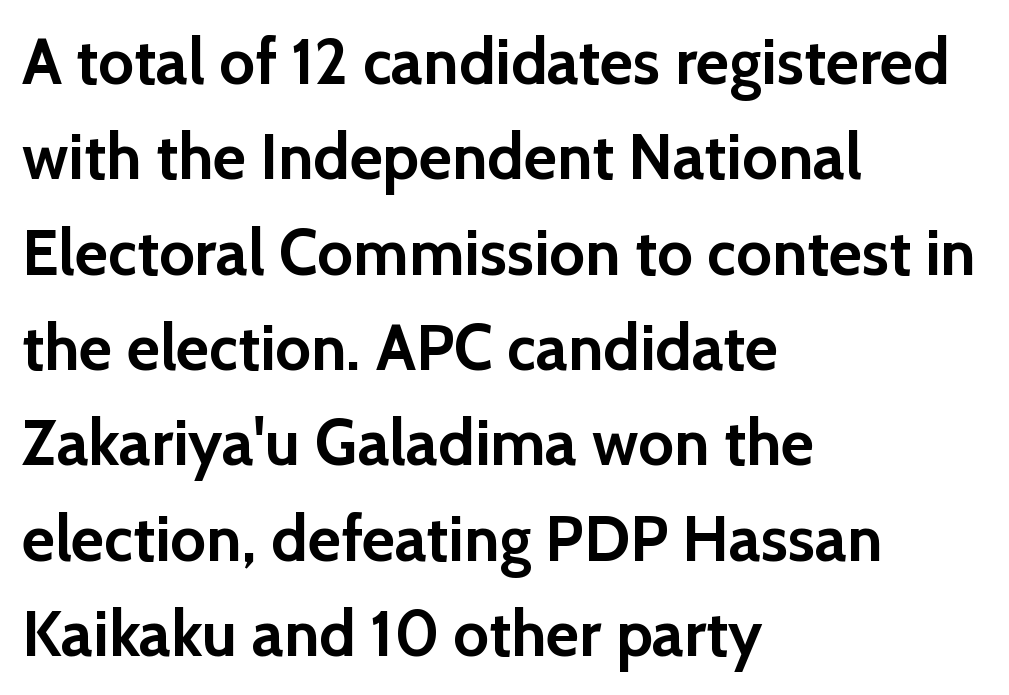
Vertical spacing — default. Character widths vary here, with narrow letters taking less room than wide ones. The text was rendered using a sans face with plain stroke endings. The ragged edge is on the right, which tells us the setting is flush left.
